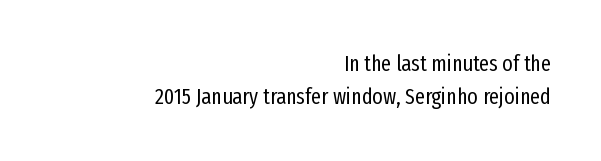
Regarding leading, the lines here are spaced in the standard way. Is the type heavy? It reads as light-to-regular instead. The glyphs are unaccompanied by any horizontal stroke below them. Posture: vertical. Visually the block forms a straight wall on the right and a jagged coastline on the left.
